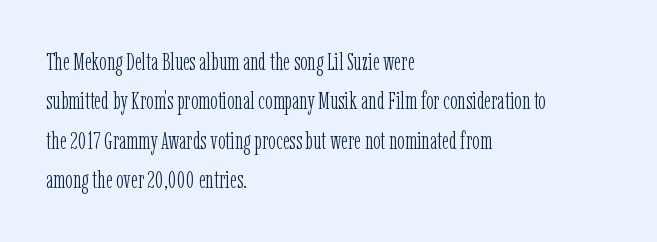
Q: Is the text bold? A: No.
Q: Is the text italic (slanted)? A: No, it is upright.
Q: Is the text underlined? A: No.
Q: How is the paragraph aligned? A: Left-aligned.
Q: Is the spacing between letters normal or unusually wide? A: Normal.
Q: Is the spacing between lines tight, normal or loose? A: Normal.
